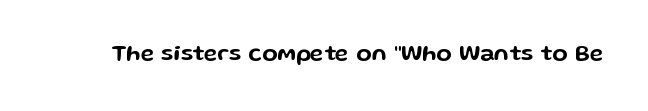
Each word holds together tightly as a unit, with standard inter-letter gaps. Posture: upright roman. The specimen omits any rule beneath the text block's lines.
